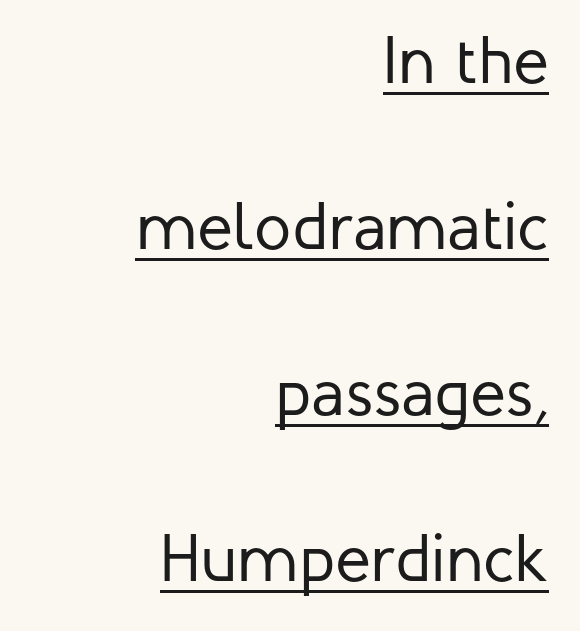
The weight would be labelled regular, book, light, or lighter still. Regarding leading, the lines here are spaced well apart. Proportional: the letters do not fall into vertical columns. Is the letter spacing exaggerated? No — it looks like the ordinary default.
